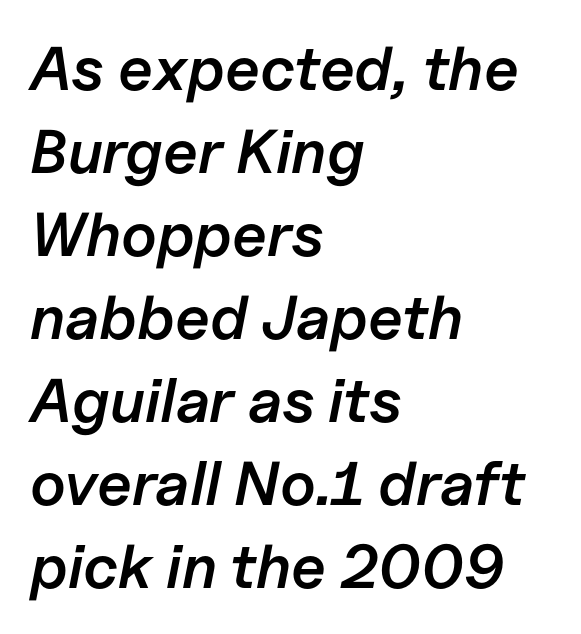
{"italic": "yes", "lean": "right", "slant_degrees": 11, "bold": "semi", "weight": "semibold", "width": "normal", "stroke_contrast": "low", "x_height": "medium", "monospaced": "no", "underline": "no", "align": "left", "line_spacing": "normal", "line_spacing_ratio": 1.34, "letter_spacing": "normal", "letter_spacing_em": 0.0, "glyph_px": 62}
